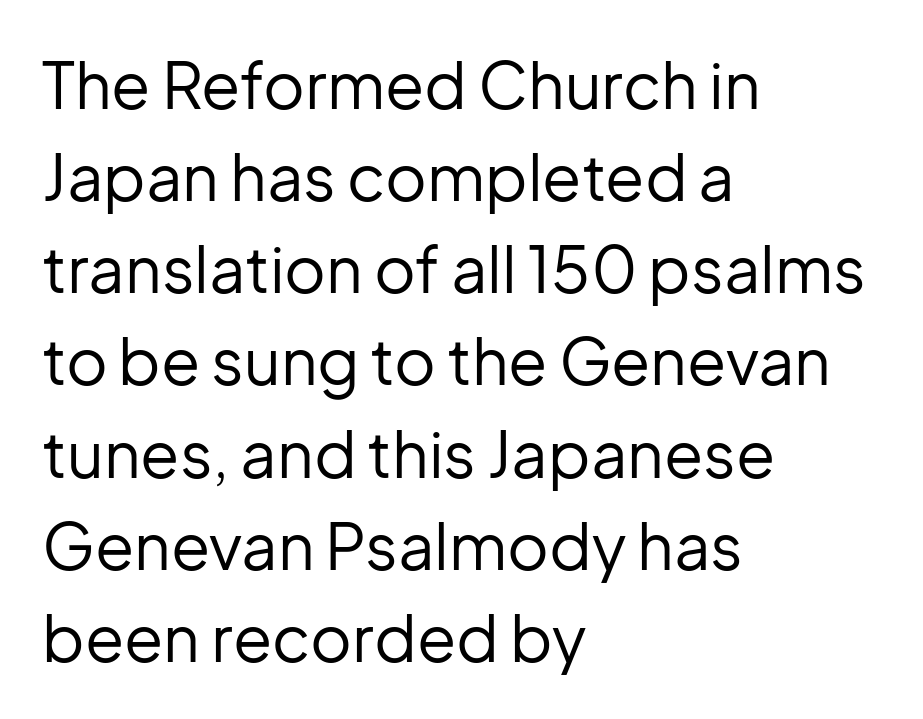
Q: Is the text bold? A: No.
Q: Is the text italic (slanted)? A: No, it is upright.
Q: Is the typeface a serif or a sans-serif typeface? A: Sans-serif.
Q: Is the text underlined? A: No.
Q: How is the paragraph aligned? A: Left-aligned.
Q: Is the spacing between letters normal or unusually wide? A: Normal.
Q: Is the spacing between lines tight, normal or loose? A: Normal.
Q: Width (condensed, normal, or wide)? A: Normal.
Q: Stroke contrast? A: Low.
Q: x-height? A: Medium.
Q: Monospaced? A: No.
